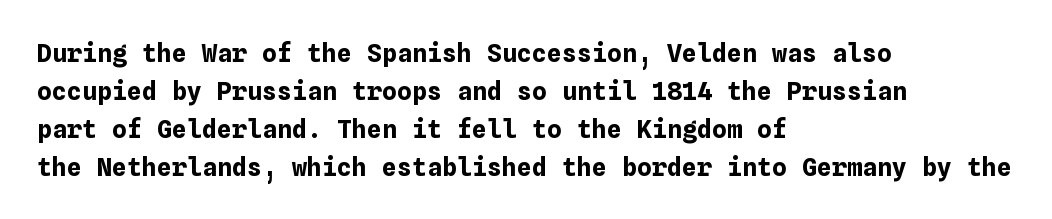
Leftover space on each line is placed entirely after the last word. Normally led — the rows are evenly, conventionally spaced. Type without underlining. Here the glyphs are tracked normally, forming tight word shapes.
